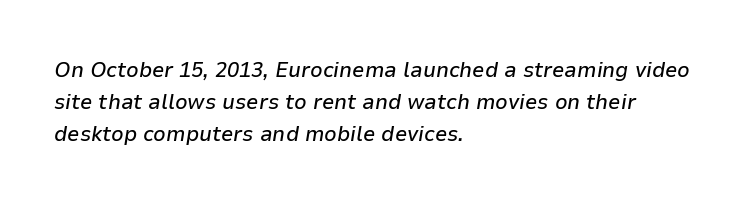
Q: Is the text italic (slanted)? A: Yes, it leans right by about 9 degrees.
Q: Is the text underlined? A: No.
Q: How is the paragraph aligned? A: Left-aligned.
Q: Is the spacing between letters normal or unusually wide? A: Normal.
Q: Is the spacing between lines tight, normal or loose? A: Normal.
